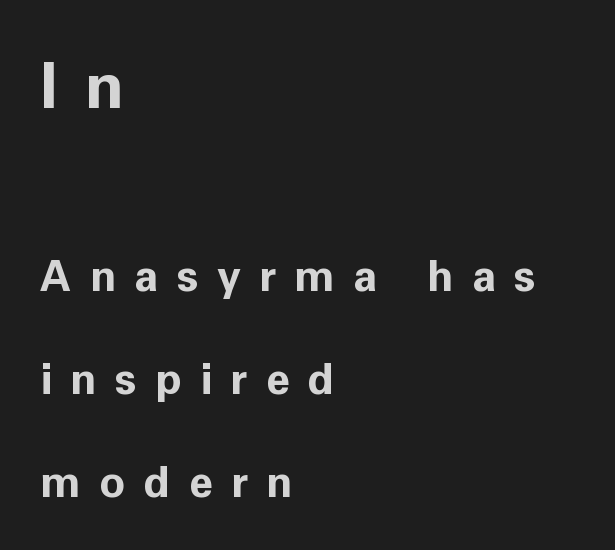
All the whitespace from short lines collects on the right. One glance says open: line gaps are wider than usual. The letterforms stand isolated, each surrounded by extra space. Typographic density is high because the face is bold. These two chunks differ in scale, with the top chunk taking the larger measure.
